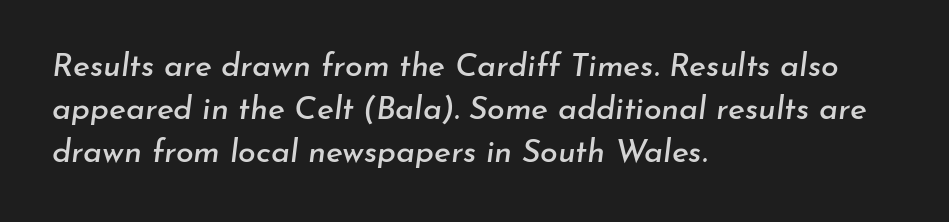
Q: Is the text italic (slanted)? A: Yes, it leans right by about 7 degrees.
Q: Is the text underlined? A: No.
Q: How is the paragraph aligned? A: Left-aligned.
Q: Is the spacing between letters normal or unusually wide? A: Normal.
Q: Is the spacing between lines tight, normal or loose? A: Normal.
Q: Width (condensed, normal, or wide)? A: Normal.
Q: Stroke contrast? A: Low.
Q: x-height? A: Small.
Q: Monospaced? A: No.
